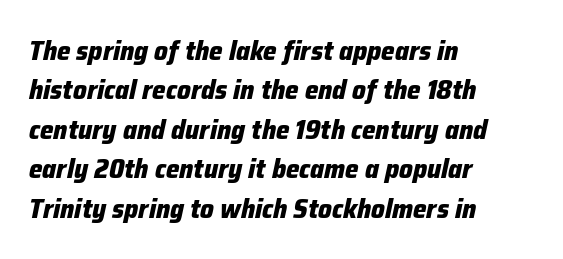
Leftover space on each line is placed entirely after the last word. This is oblique type, the kind used for emphasis or titles. The gap between lines stays unmarked. Honestly, the letter spacing is just normal — you wouldn't notice it.
